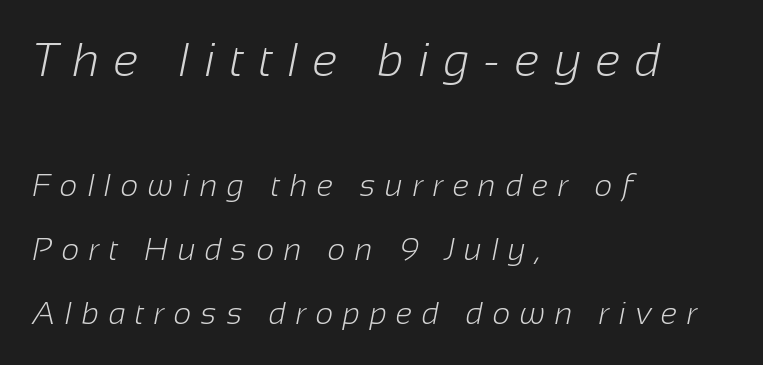
A typesetter would call this proportional, since set widths differ per character. Weight: not bold — regular or lighter. The type family on display is of the sans-serif kind. Short note: letters widely spaced. The baseline area is clear.
